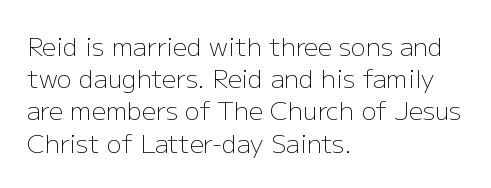
These lines keep a tight, regular rhythm from letter to letter. This sample is left-justified, so line endings fall wherever the words run out. The space between consecutive lines is moderate. Do the letters lean? They stand straight. The passage shown is not underscored anywhere. Stems and bowls with no extra thickness — not bold.
